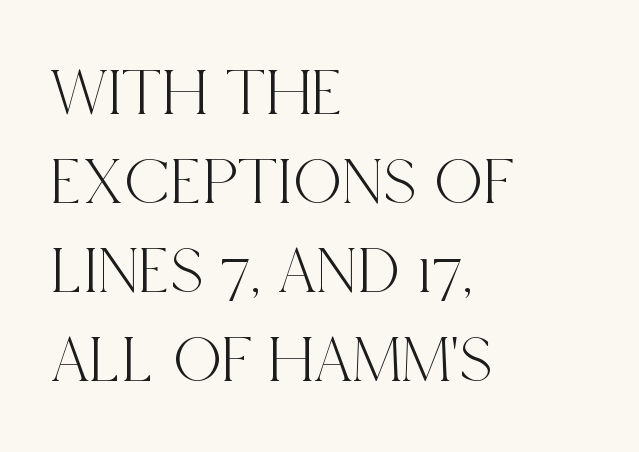
The image shows 68 px condensed serif type, upright; set left-aligned, normal line spacing (1.31x), normal letter spacing, not underlined; a large x-height.
